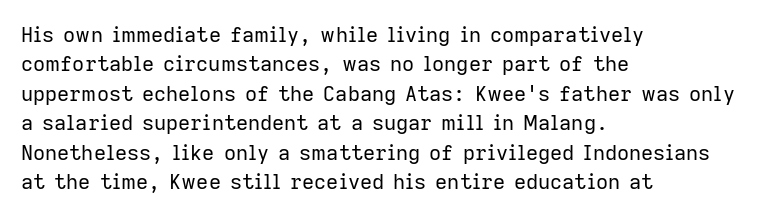
A clean baseline with only descenders dipping below it. If you drew a line through each stem, it would be perfectly vertical. Honestly, the row spacing looks completely unremarkable. Is this a heavy cut? Hardly; it is regular or lighter.
